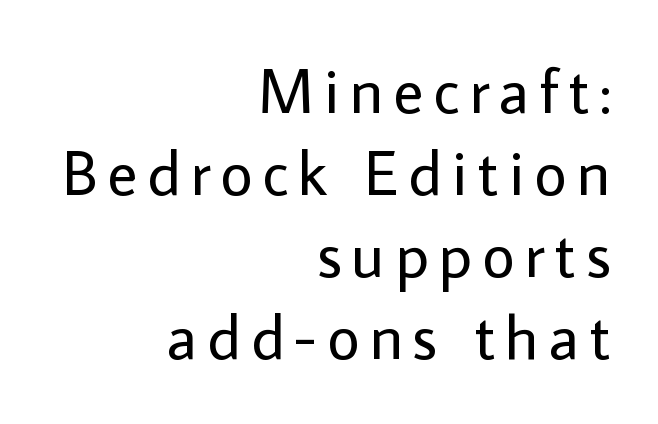
The image shows 63 px regular-weight sans-serif type, upright; set right-aligned, normal line spacing (1.3x), not underlined; low stroke contrast and a medium x-height.
